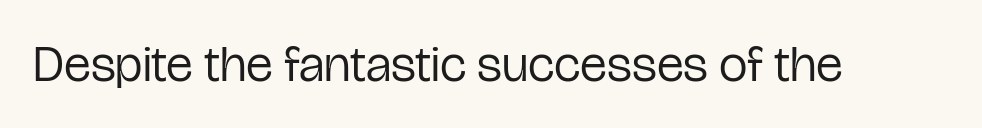
The image shows 51 px regular-weight, condensed sans-serif type, upright; set normal letter spacing, not underlined; low stroke contrast and a medium x-height.
